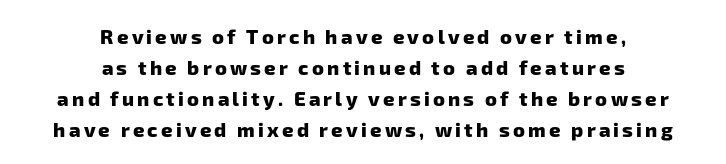
Q: Is the text bold? A: Yes.
Q: Is the text underlined? A: No.
Q: How is the paragraph aligned? A: Centered.
Q: Is the spacing between lines tight, normal or loose? A: Normal.
